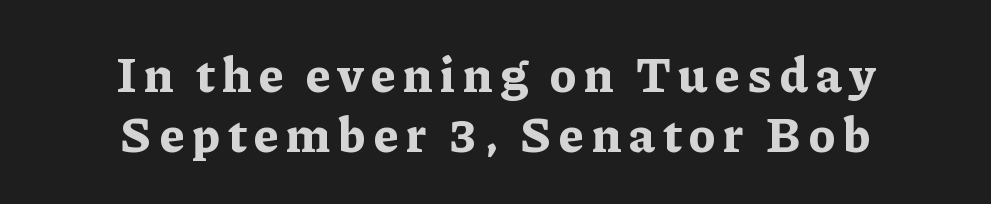
You can tell from the footed stems that serif type was used. Words float on clear page, feet unadorned. Here the designer chose a conventional face with non-uniform glyph widths. Casual observation: everything's sitting right in the middle. Heavy, bold letterforms.
